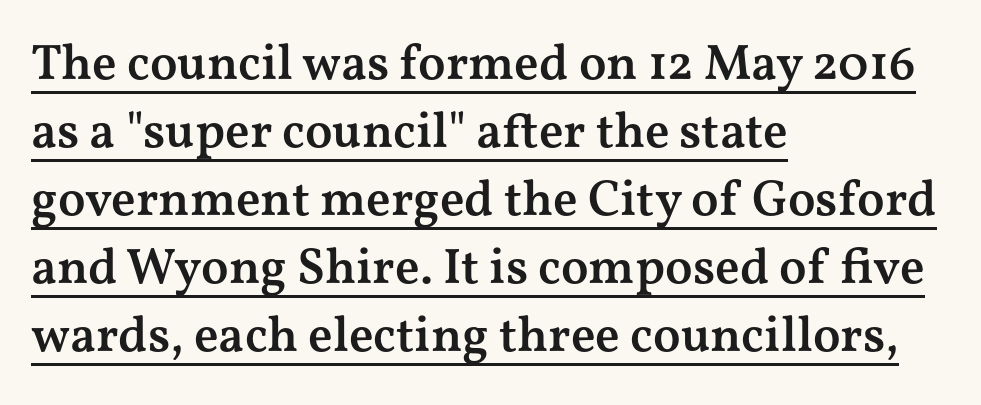
Q: Is the text bold? A: Semi-bold.
Q: Is the text italic (slanted)? A: No, it is upright.
Q: Is the typeface a serif or a sans-serif typeface? A: Serif.
Q: Is the text underlined? A: Yes.
Q: How is the paragraph aligned? A: Left-aligned.
Q: Is the spacing between letters normal or unusually wide? A: Normal.
Q: Is the spacing between lines tight, normal or loose? A: Normal.
Q: Width (condensed, normal, or wide)? A: Wide.
Q: Stroke contrast? A: Medium.
Q: x-height? A: Medium.
Q: Monospaced? A: No.
